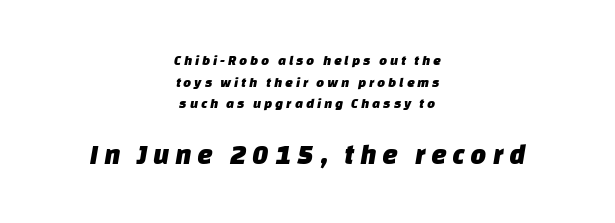
The image shows 28 px sans-serif type; set centered, normal line spacing (1.55x), unusually wide letter spacing (+0.2 em), not underlined; the second (bottom) block is 2.0x larger; low stroke contrast and a large x-height.
